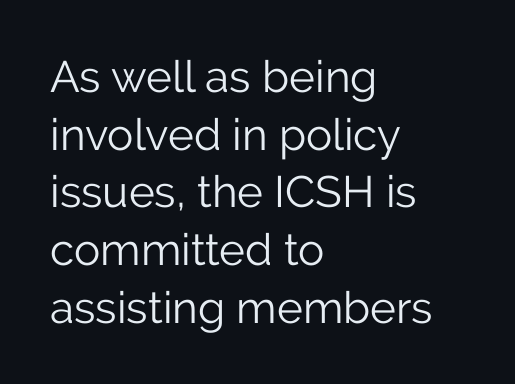
Q: Is the text bold? A: No.
Q: Is the text italic (slanted)? A: No, it is upright.
Q: Is the typeface a serif or a sans-serif typeface? A: Sans-serif.
Q: Is the text underlined? A: No.
Q: How is the paragraph aligned? A: Left-aligned.
Q: Is the spacing between letters normal or unusually wide? A: Normal.
Q: Is the spacing between lines tight, normal or loose? A: Normal.
Q: Width (condensed, normal, or wide)? A: Normal.
Q: Stroke contrast? A: Low.
Q: x-height? A: Medium.
Q: Monospaced? A: No.
